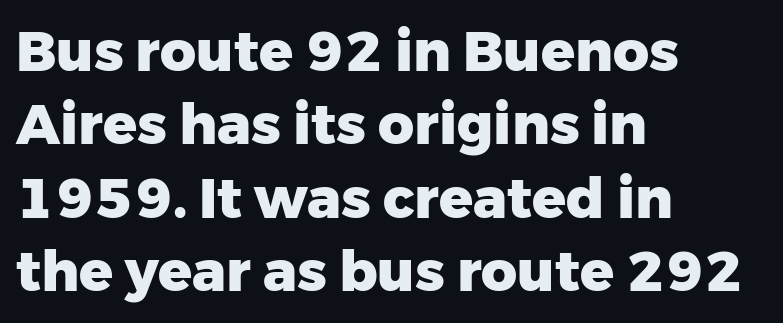
The space between consecutive lines is moderate. Each line starts at the same left margin while the right side varies. No italicization has been applied; the sample stays upright. The passage shown has conventional tracking throughout. Its strokes are broad and dark, the hallmark of bold type. Nothing sits at the stroke ends, so this counts as sans-serif.
